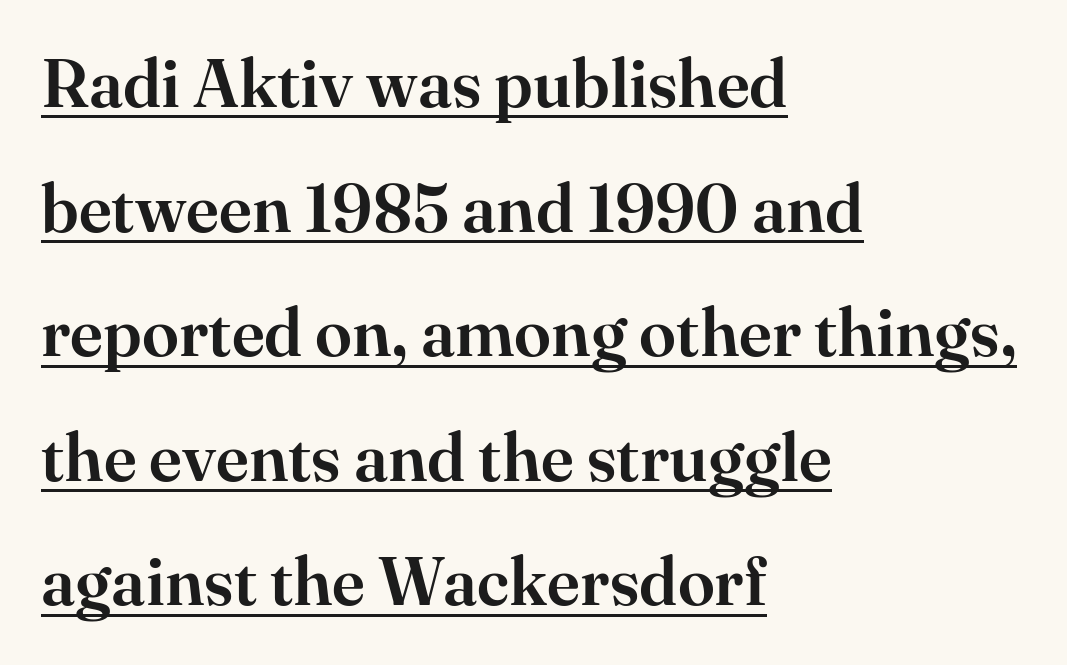
Q: Is the text italic (slanted)? A: No, it is upright.
Q: Is the typeface a serif or a sans-serif typeface? A: Serif.
Q: Is the text underlined? A: Yes.
Q: How is the paragraph aligned? A: Left-aligned.
Q: Is the spacing between letters normal or unusually wide? A: Normal.
Q: Width (condensed, normal, or wide)? A: Normal.
Q: Stroke contrast? A: High.
Q: x-height? A: Small.
Q: Monospaced? A: No.
